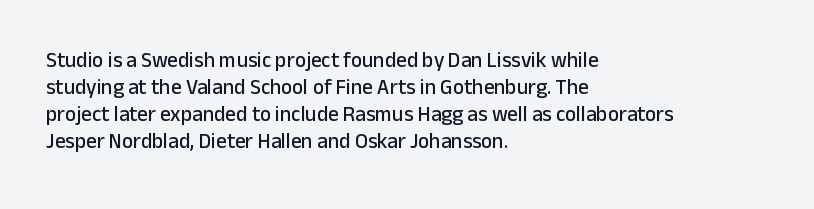
The image shows 21 px text type, upright; set left-aligned, normal line spacing (1.28x), normal letter spacing, not underlined.
